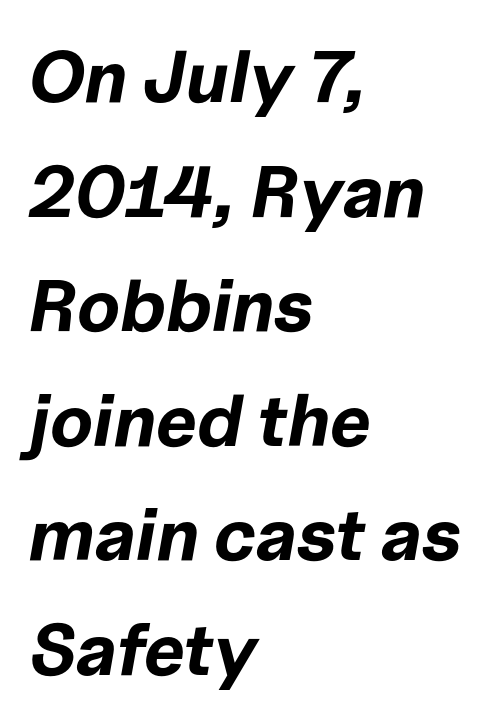
The image shows 73 px bold type, italic (leaning right); set left-aligned, normal line spacing (1.57x), normal letter spacing, not underlined; low stroke contrast and a medium x-height.
